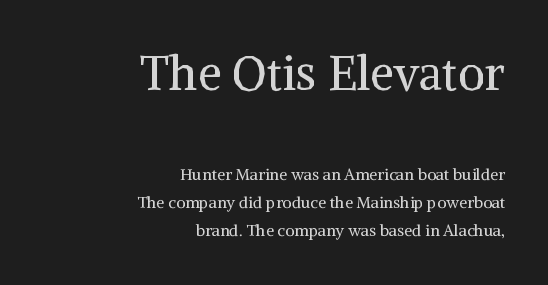
The image shows 47 px regular-weight serif type, upright; set right-aligned, line spacing 1.77x, normal letter spacing, not underlined; the first (top) block is 2.94x larger; medium stroke contrast and a medium x-height.
